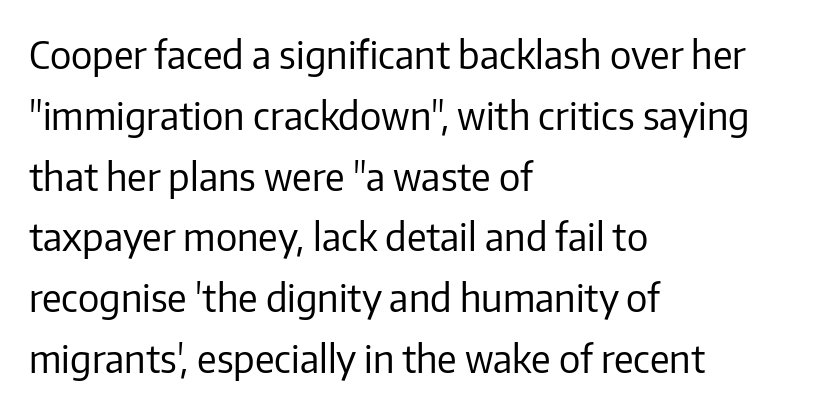
{"serif": "no", "italic": "no", "bold": "no", "weight": "regular", "width": "normal", "stroke_contrast": "low", "x_height": "medium", "monospaced": "no", "underline": "no", "align": "left", "line_spacing": "normal", "line_spacing_ratio": 1.6, "letter_spacing": "normal", "letter_spacing_em": 0.0, "glyph_px": 38}
